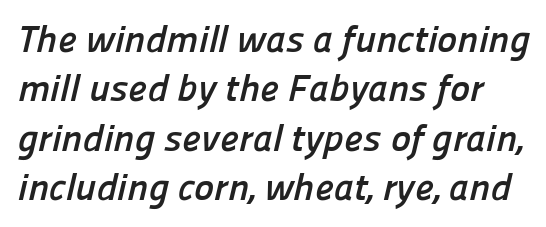
Q: Is the text bold? A: Yes.
Q: Is the typeface a serif or a sans-serif typeface? A: Sans-serif.
Q: Is the text underlined? A: No.
Q: Is the spacing between letters normal or unusually wide? A: Normal.
Q: Is the spacing between lines tight, normal or loose? A: Normal.
Q: Width (condensed, normal, or wide)? A: Normal.
Q: Stroke contrast? A: Low.
Q: x-height? A: Medium.
Q: Monospaced? A: No.
